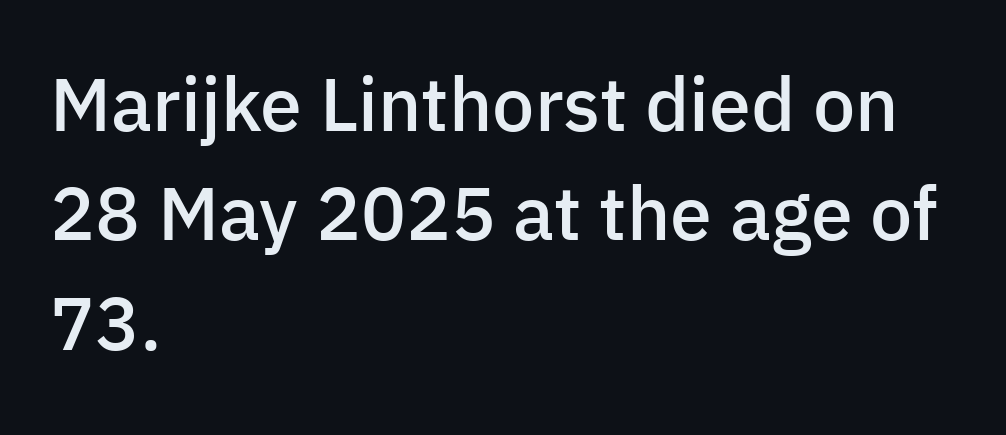
The image shows 75 px semibold sans-serif type, upright; set left-aligned, normal line spacing (1.46x), normal letter spacing, not underlined; low stroke contrast and a medium x-height.
